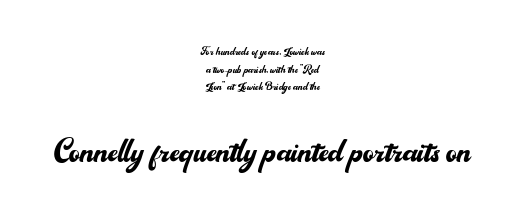
{"serif": "no", "bold": "no", "weight": "regular", "width": "normal", "stroke_contrast": "medium", "x_height": "small", "monospaced": "no", "underline": "no", "align": "center", "line_spacing": "normal", "line_spacing_ratio": 1.26, "letter_spacing": "normal", "letter_spacing_em": 0.0, "larger_block": "second", "size_ratio": 3.0, "glyph_px": 42}
